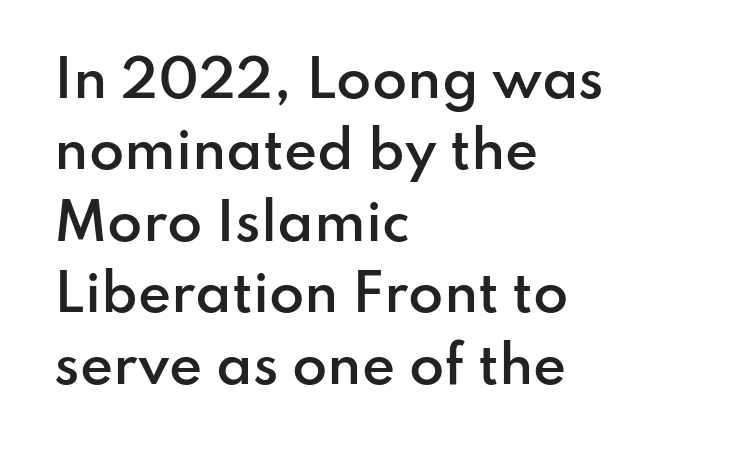
{"serif": "no", "italic": "no", "bold": "semi", "weight": "semibold", "width": "normal", "stroke_contrast": "low", "x_height": "small", "monospaced": "no", "underline": "no", "align": "left", "line_spacing": "normal", "line_spacing_ratio": 1.4, "letter_spacing": "normal", "letter_spacing_em": 0.0, "glyph_px": 51}
